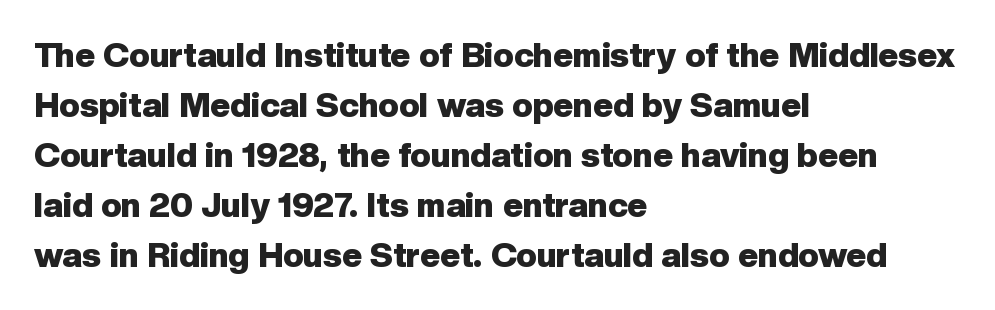
The letters sit at their default tracking, neither squeezed nor spread. Leading: standard. The type family on display is of the sans-serif kind. In terms of posture, this sample is upright.
